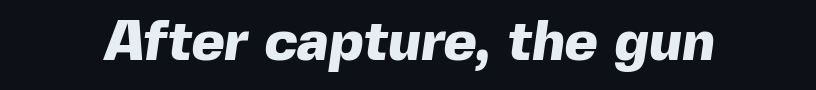
Caption: bold face, heavy strokes. The type family on display is of the sans-serif kind. These lines are rendered in a variable-pitch font. Inter-character spacing is left at the font's built-in metrics.
